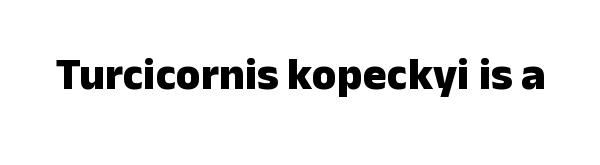
The image shows 45 px heavy sans-serif type, upright; set normal letter spacing, not underlined; low stroke contrast and a medium x-height.
